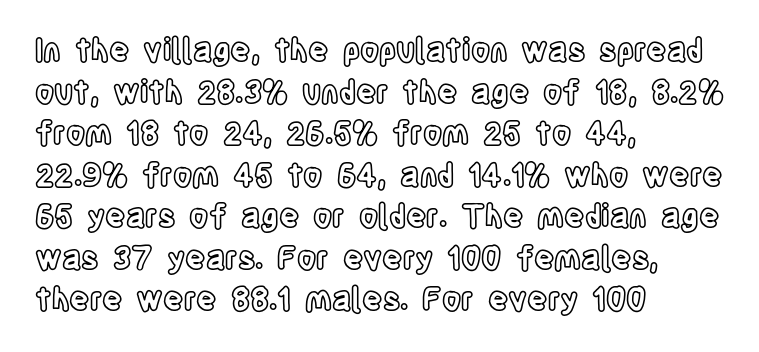
One glance says typical: line gaps are just what's usual. Glance below the letters and you will spot only blank space. Think of a printed novel: that variable character pitch is what you see here. A student would call this left alignment; a typographer would say flush left, rag right. Posture: upright roman. Inter-character spacing is left at the font's built-in metrics.
